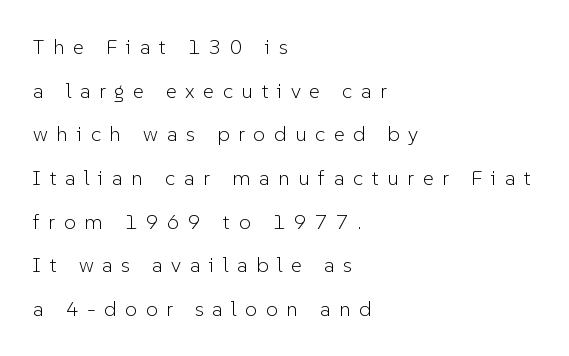
The image shows 21 px text type, upright; set left-aligned, loose line spacing (2.08x), unusually wide letter spacing (+0.41 em), not underlined.
